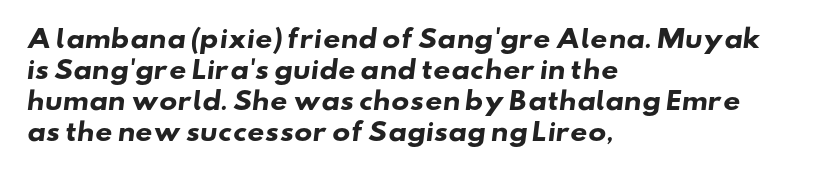
As a designer I'd log this as weight 700, bold. Short note: letters normally spaced. Leftover space on each line is placed entirely after the last word. The rendering uses a moderate line-height, typical for paragraphs. Unmarked baselines from the first word to the last.
